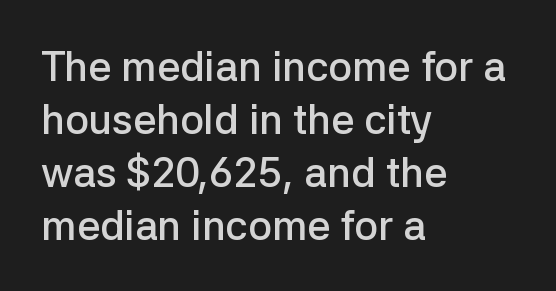
The image shows 41 px semibold sans-serif type, upright; set left-aligned, normal line spacing (1.29x), normal letter spacing, not underlined; low stroke contrast and a medium x-height.
